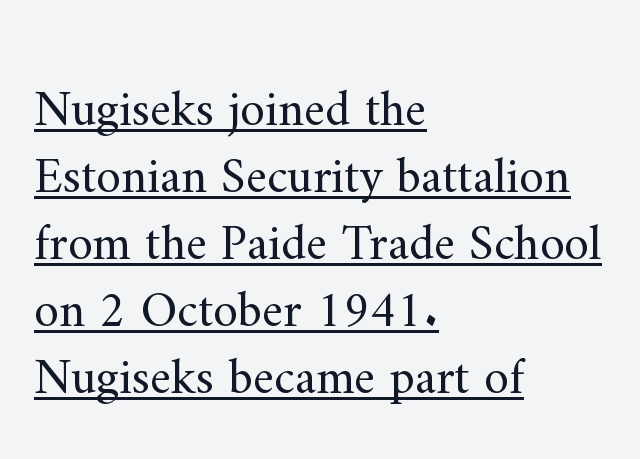
The passage shown is typeset with a serif family. All the whitespace from short lines collects on the right. The horizontal fit of the characters is conventional and even. The string is rendered with underlining switched on.
